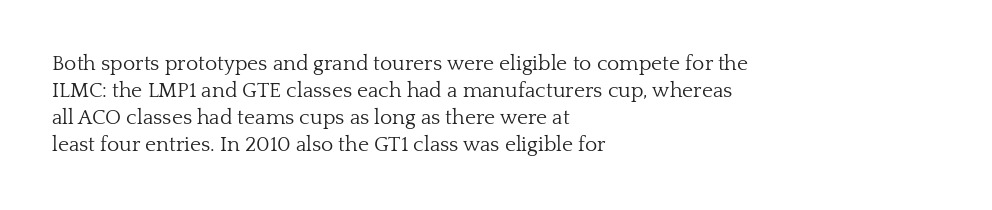
{"italic": "no", "bold": "no", "underline": "no", "align": "left", "line_spacing": "normal", "line_spacing_ratio": 1.29, "letter_spacing": "normal", "letter_spacing_em": 0.0, "glyph_px": 21}
